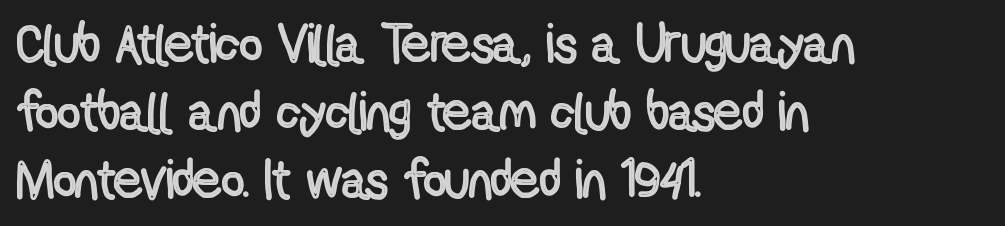
The image shows 55 px condensed type, upright; set left-aligned, line spacing 1.24x, normal letter spacing, not underlined; a medium x-height.
